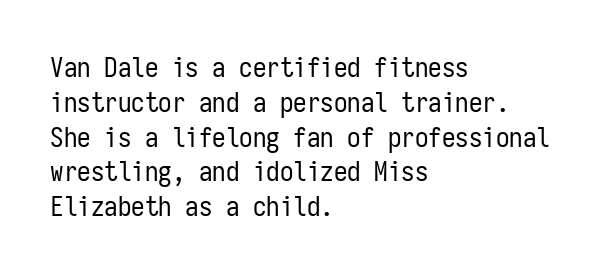
The image shows 27 px text type, upright; set left-aligned, normal line spacing (1.29x), normal letter spacing, not underlined.
